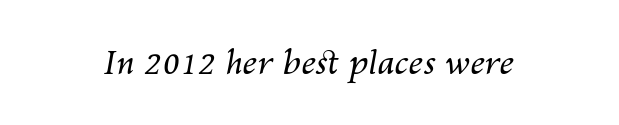
Q: Is the text bold? A: No.
Q: Is the text italic (slanted)? A: Yes, it leans right by about 10 degrees.
Q: Is the text underlined? A: No.
Q: Is the spacing between letters normal or unusually wide? A: Normal.
Q: Width (condensed, normal, or wide)? A: Normal.
Q: Stroke contrast? A: Medium.
Q: x-height? A: Medium.
Q: Monospaced? A: No.
